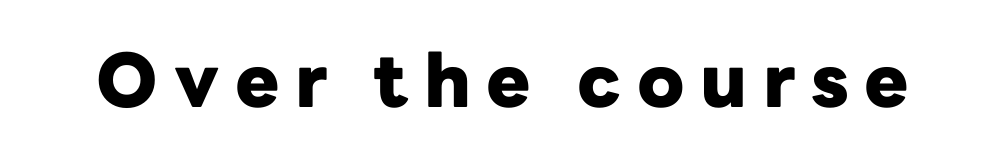
Q: Is the text bold? A: Yes.
Q: Is the text italic (slanted)? A: No, it is upright.
Q: Is the typeface a serif or a sans-serif typeface? A: Sans-serif.
Q: Is the text underlined? A: No.
Q: Is the spacing between letters normal or unusually wide? A: Unusually wide.
Q: Width (condensed, normal, or wide)? A: Normal.
Q: Stroke contrast? A: Low.
Q: x-height? A: Medium.
Q: Monospaced? A: No.
